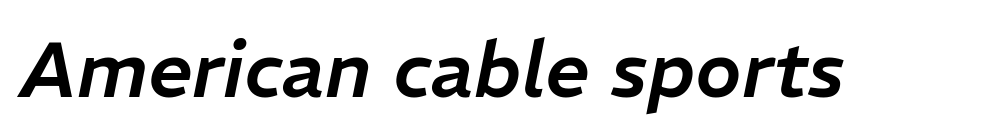
Italic: yes, the glyphs are oblique. The passage shown is not underscored anywhere. The line texture is even and compact thanks to regular tracking. A typesetter would call this proportional, since set widths differ per character.
